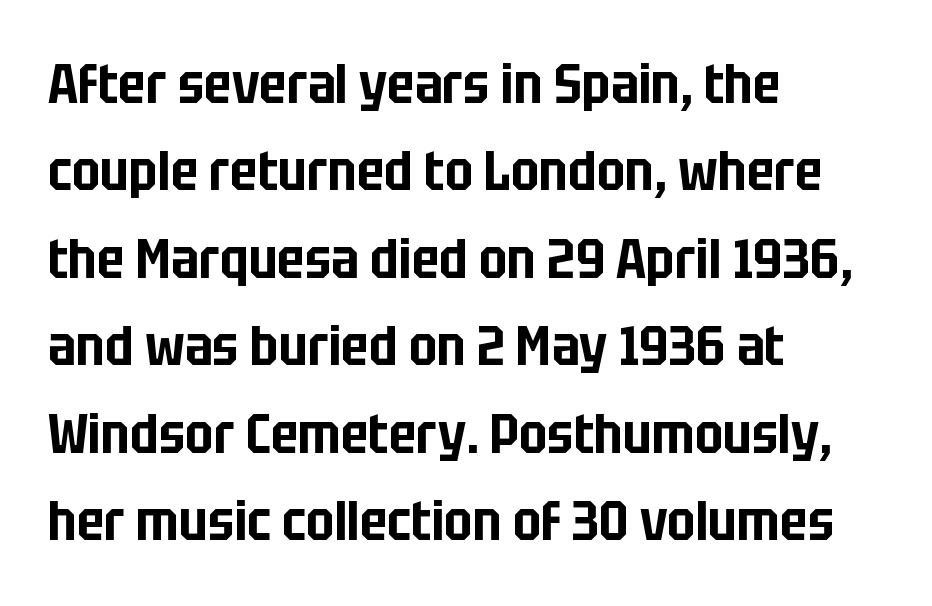
{"serif": "no", "italic": "no", "width": "condensed", "stroke_contrast": "low", "x_height": "large", "monospaced": "no", "underline": "no", "align": "left", "line_spacing": "normal", "line_spacing_ratio": 1.59, "letter_spacing": "normal", "letter_spacing_em": 0.0, "glyph_px": 55}
